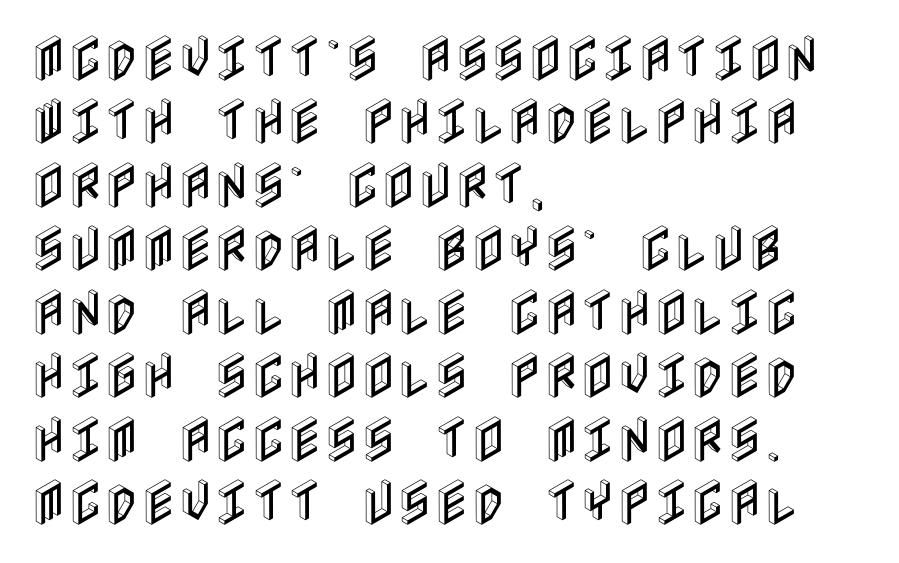
No extra tracking has been applied to these lines. Ascenders rise straight up at ninety degrees. Layout note: lines flush left. Check the space under the baseline: it is left empty.
